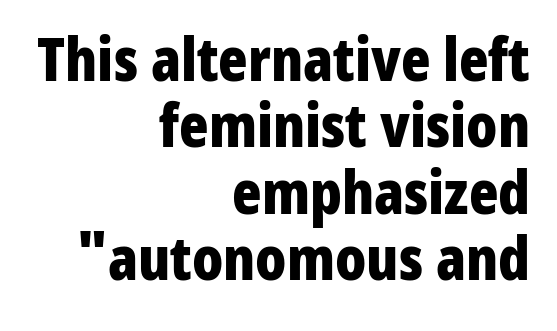
Posture: upright roman. The rendering keeps characters at their native spacing. The text was rendered using a sans face with plain stroke endings. Regarding leading, the lines here are crowded together. The paragraph has a hard right edge and a soft left edge. The string is rendered with underlining switched off.
